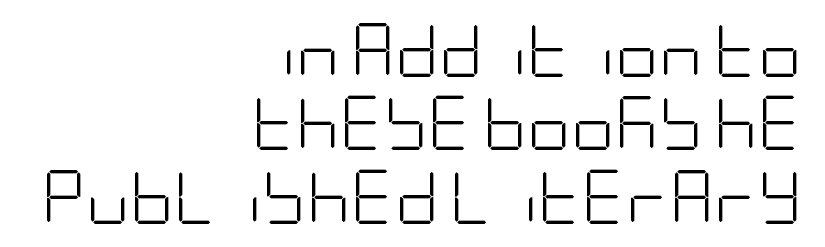
{"serif": "no", "italic": "no", "bold": "no", "weight": "light", "width": "condensed", "stroke_contrast": "low", "x_height": "large", "underline": "no", "align": "right", "line_spacing": "normal", "line_spacing_ratio": 1.36, "letter_spacing": "normal", "letter_spacing_em": 0.0, "glyph_px": 54}
